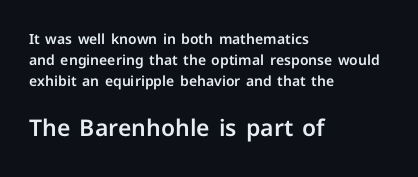
{"italic": "no", "underline": "no", "align": "left", "line_spacing": "normal", "line_spacing_ratio": 1.51, "letter_spacing": "normal", "letter_spacing_em": 0.0, "larger_block": "second", "size_ratio": 1.64, "glyph_px": 23}
